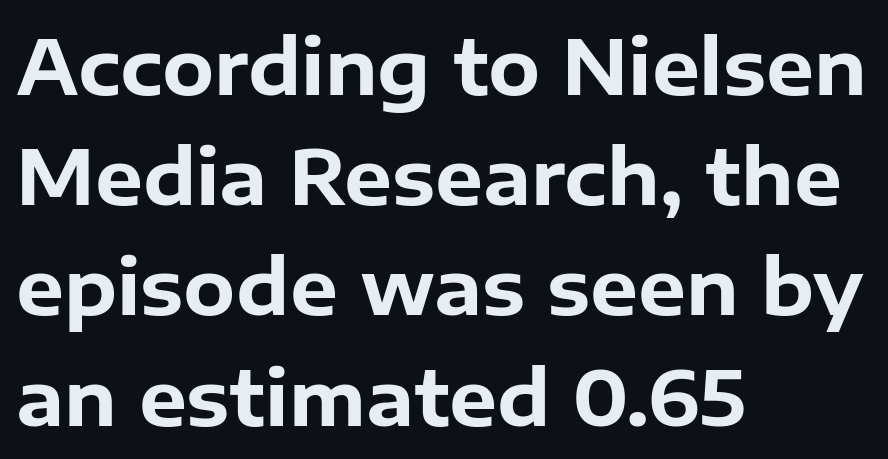
The image shows 76 px bold sans-serif type, upright; set left-aligned, normal line spacing (1.45x), normal letter spacing, not underlined; low stroke contrast and a medium x-height.
